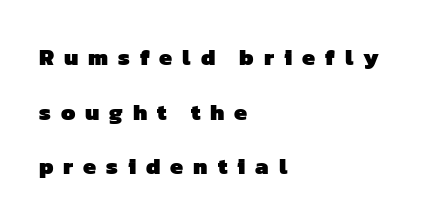
The rendering inserts visible extra space after every character. You'd pick this weight for a headline — it's a proper bold. You could fit nearly another row in the gap between these rows. Anything drawn beneath the words? Only blank space. Left-aligned paragraph, ragged on the right.
